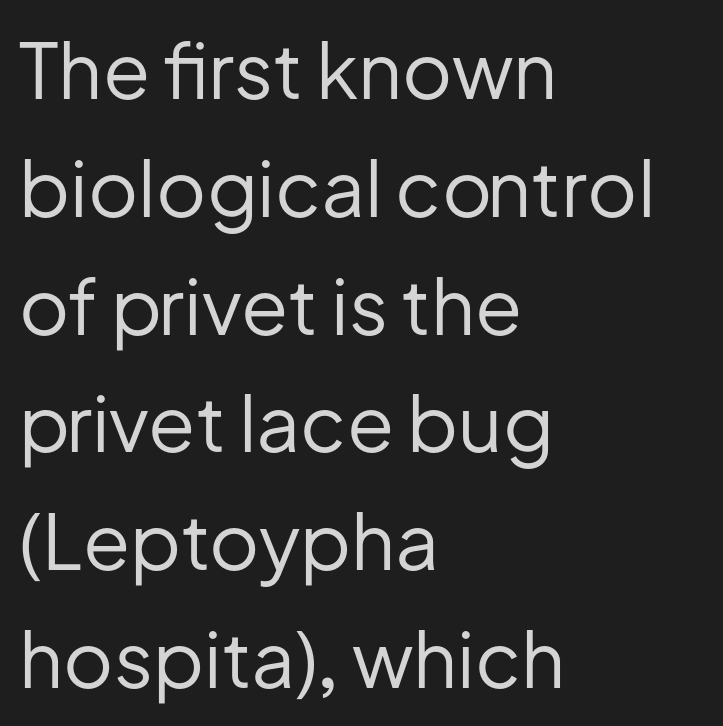
Q: Is the text bold? A: No.
Q: Is the text italic (slanted)? A: No, it is upright.
Q: Is the typeface a serif or a sans-serif typeface? A: Sans-serif.
Q: Is the text underlined? A: No.
Q: How is the paragraph aligned? A: Left-aligned.
Q: Is the spacing between letters normal or unusually wide? A: Normal.
Q: Is the spacing between lines tight, normal or loose? A: Normal.
Q: Width (condensed, normal, or wide)? A: Normal.
Q: Stroke contrast? A: Low.
Q: x-height? A: Medium.
Q: Monospaced? A: No.
